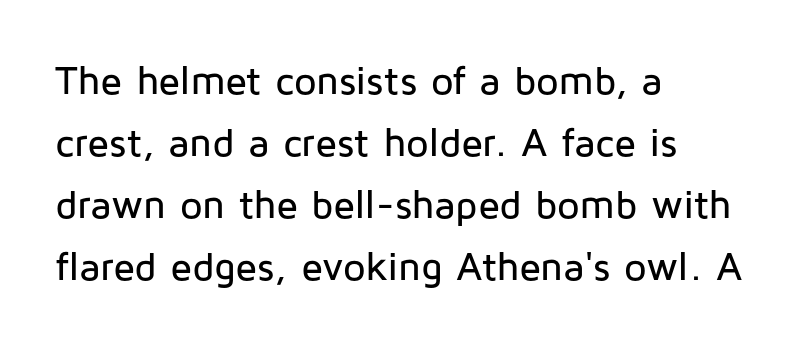
{"serif": "no", "italic": "no", "width": "normal", "stroke_contrast": "low", "x_height": "medium", "monospaced": "no", "underline": "no", "align": "left", "line_spacing": "normal", "line_spacing_ratio": 1.55, "letter_spacing": "normal", "letter_spacing_em": 0.0, "glyph_px": 40}
